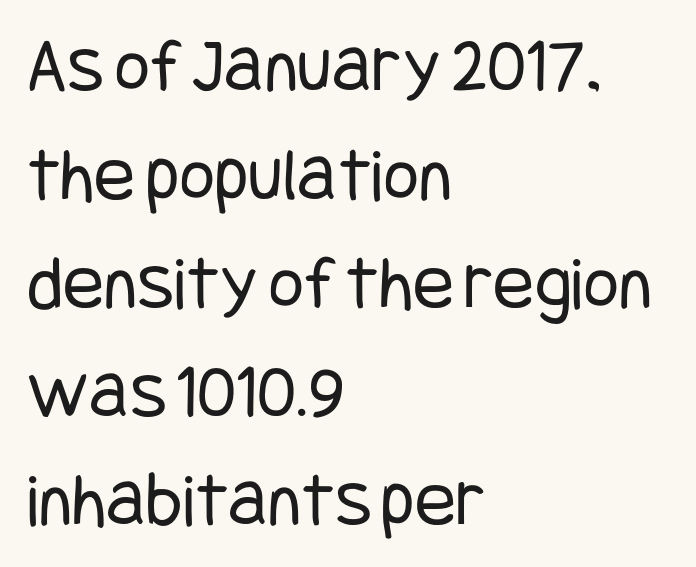
The image shows 77 px regular-weight, condensed sans-serif type, upright; set left-aligned, normal line spacing (1.41x), normal letter spacing, not underlined; low stroke contrast and a large x-height.
